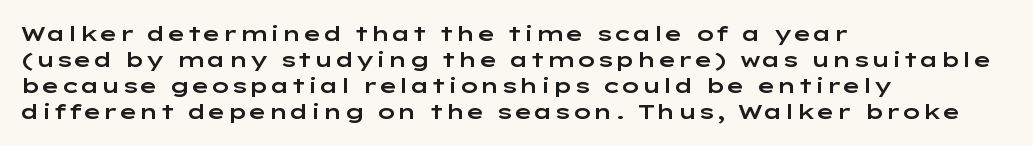
The image shows 21 px text type, upright; set left-aligned, line spacing 1.24x, normal letter spacing, not underlined.
